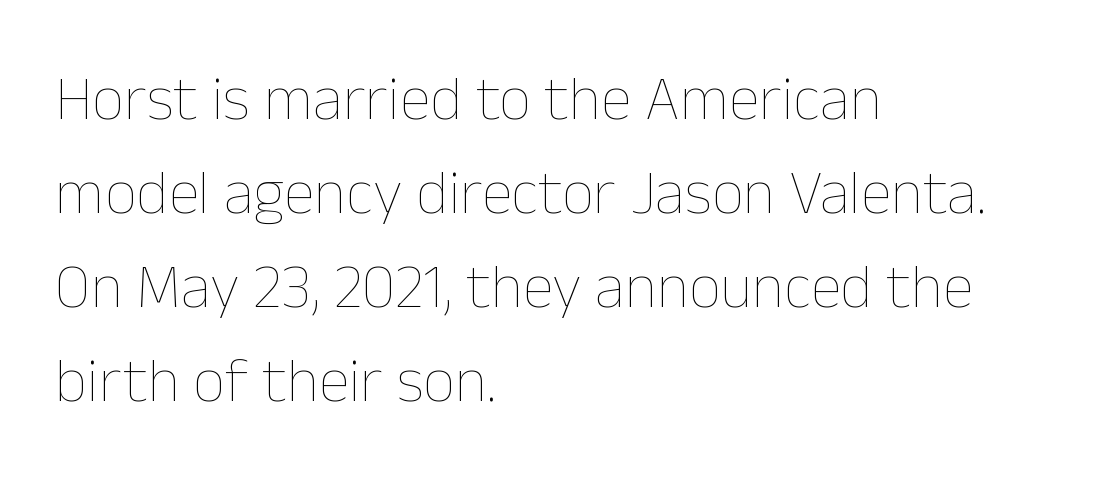
The image shows 63 px thin type, upright; set left-aligned, normal line spacing (1.49x), normal letter spacing, not underlined; low stroke contrast and a medium x-height.
